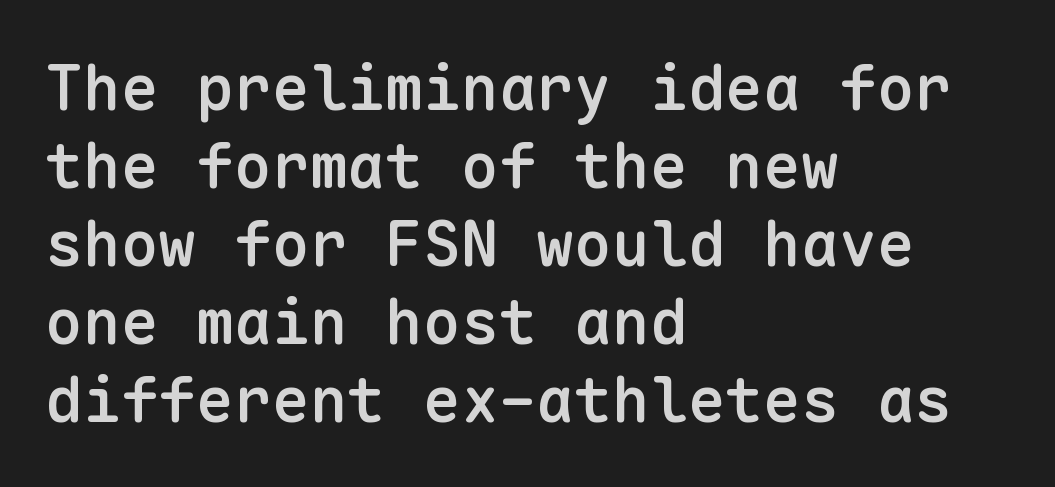
The axis of the letterforms is exactly vertical. Are there feet on the stems? There aren't — it's a sans. Stroke thickness is moderately raised; the sample reads as semibold. You could call the tracking neutral — neither tight nor loose. The compositor pushed each line to the left boundary.
